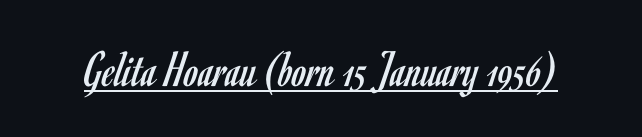
{"serif": "no", "bold": "no", "weight": "regular", "width": "condensed", "stroke_contrast": "low", "x_height": "small", "monospaced": "no", "underline": "yes", "letter_spacing": "normal", "letter_spacing_em": 0.0, "glyph_px": 52}
